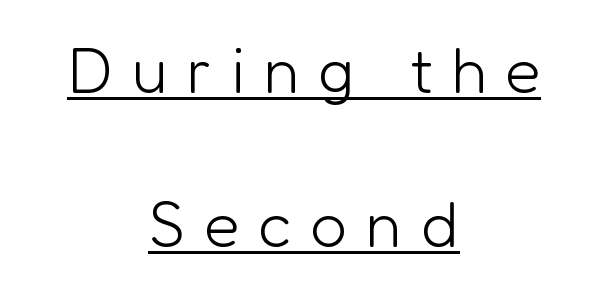
{"serif": "no", "italic": "no", "bold": "no", "weight": "light", "width": "normal", "stroke_contrast": "low", "x_height": "medium", "monospaced": "no", "underline": "yes", "align": "center", "line_spacing": "loose", "line_spacing_ratio": 2.37, "letter_spacing": "wide", "letter_spacing_em": 0.29, "glyph_px": 65}
